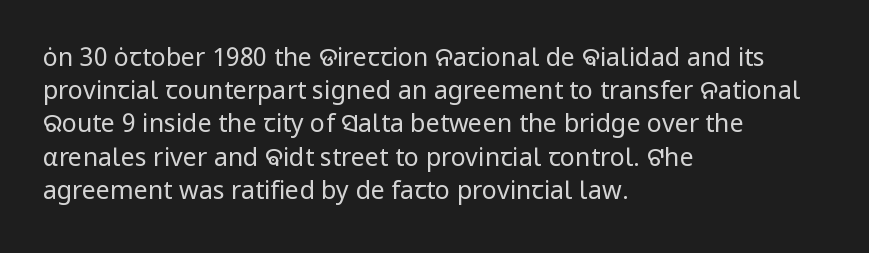
These lines sit exactly where default settings would place them. Decoration check: the copy has no underline. The typeface has the unassuming heft of standard copy or less. Horizontal alignment here is leftward, the default for most running prose.
